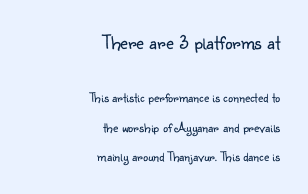
The image shows 21 px text type, upright; set right-aligned, loose line spacing (2.08x), normal letter spacing, not underlined; the first (top) block is 1.5x larger.
